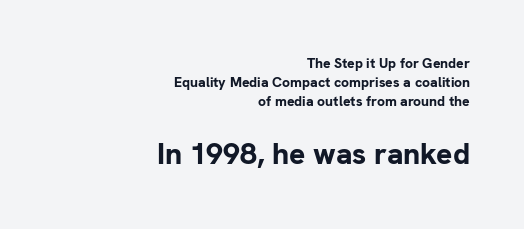
Q: Is the text bold? A: Yes.
Q: Is the text italic (slanted)? A: No, it is upright.
Q: Is the typeface a serif or a sans-serif typeface? A: Sans-serif.
Q: Is the text underlined? A: No.
Q: How is the paragraph aligned? A: Right-aligned.
Q: Is the spacing between letters normal or unusually wide? A: Normal.
Q: Is the spacing between lines tight, normal or loose? A: Normal.
Q: Which block of text is set in a larger size, the first (top) or the second (bottom)? A: The second (bottom) one.
Q: Width (condensed, normal, or wide)? A: Normal.
Q: Stroke contrast? A: Low.
Q: x-height? A: Medium.
Q: Monospaced? A: No.
